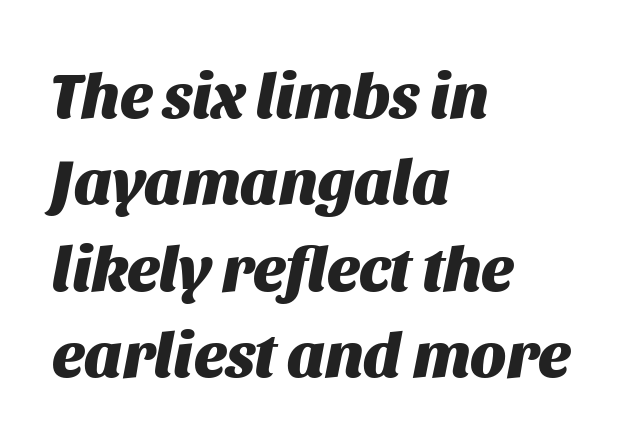
Weight check: bold — yes, fully. The text block is weighted toward the left margin, trailing off unevenly rightward. The rendering uses natural spacing where letterforms have individual widths. Look at the tracking — it's just the regular setting, nothing added. Rendered with sloped, italic letterforms. The passage shown stacks its lines at a standard gap.
